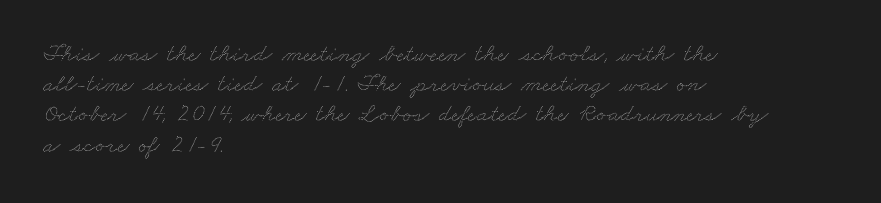
{"underline": "no", "align": "left", "line_spacing_ratio": 1.21, "letter_spacing": "normal", "letter_spacing_em": 0.0, "glyph_px": 25}
